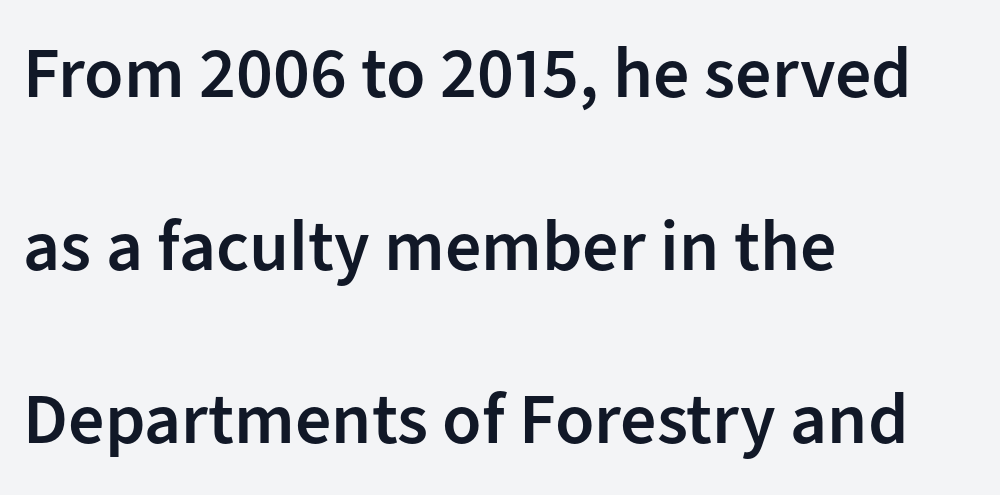
The image shows 72 px semibold sans-serif type, upright; set left-aligned, loose line spacing (2.4x), normal letter spacing, not underlined; low stroke contrast and a medium x-height.
